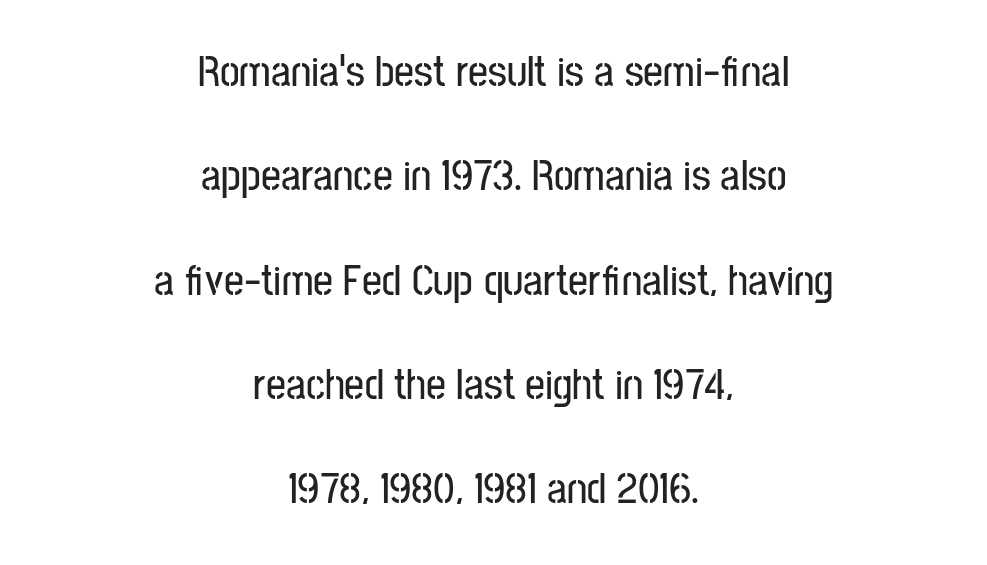
The image shows 44 px condensed sans-serif type, upright; set centered, loose line spacing (2.37x), normal letter spacing, not underlined; low stroke contrast and a medium x-height.
